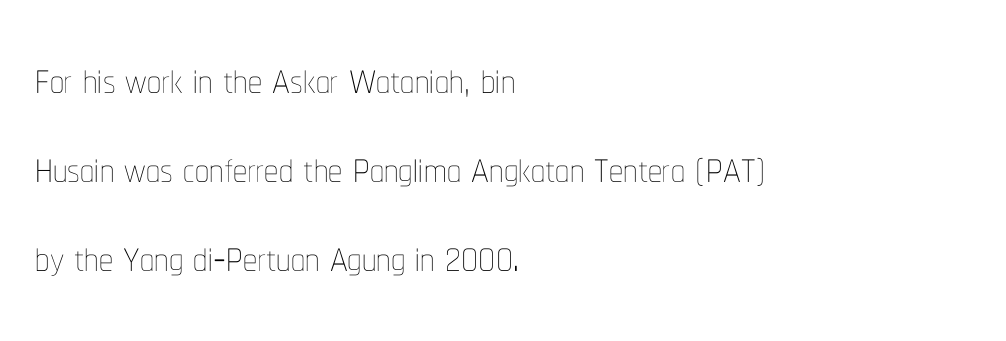
{"italic": "no", "bold": "no", "weight": "thin", "width": "condensed", "stroke_contrast": "low", "x_height": "medium", "monospaced": "no", "underline": "no", "align": "left", "line_spacing": "normal", "line_spacing_ratio": 1.59, "letter_spacing": "normal", "letter_spacing_em": 0.0, "glyph_px": 56}
